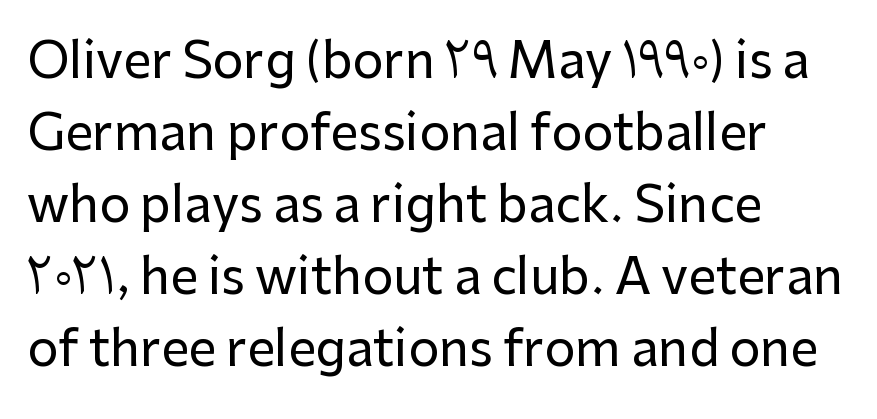
{"serif": "no", "italic": "no", "width": "normal", "stroke_contrast": "low", "x_height": "medium", "monospaced": "no", "underline": "no", "align": "left", "line_spacing": "normal", "line_spacing_ratio": 1.47, "letter_spacing": "normal", "letter_spacing_em": 0.0, "glyph_px": 49}
